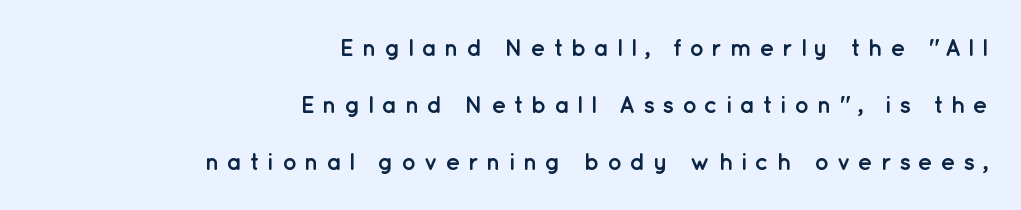
{"italic": "no", "bold": "yes", "underline": "no", "align": "right", "line_spacing": "loose", "line_spacing_ratio": 2.38, "letter_spacing": "wide", "letter_spacing_em": 0.32, "glyph_px": 24}
